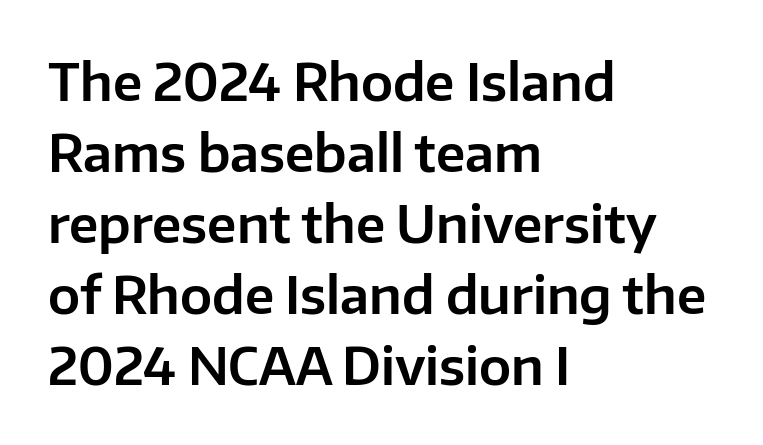
If you measured baseline to baseline, you'd find a middling distance. Alignment: flush left. Looks like regular typesetting: each glyph gets only the width it needs. The lettering holds an erect, upright posture throughout. The tracking reads as untouched default to a designer's eye.
